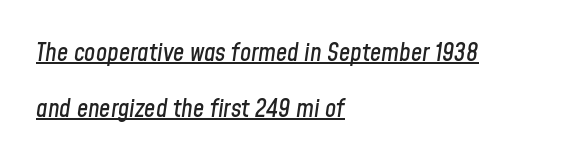
{"italic": "yes", "lean": "right", "slant_degrees": 8, "underline": "yes", "align": "left", "line_spacing": "loose", "line_spacing_ratio": 2.23, "letter_spacing": "normal", "letter_spacing_em": 0.0, "glyph_px": 25}
